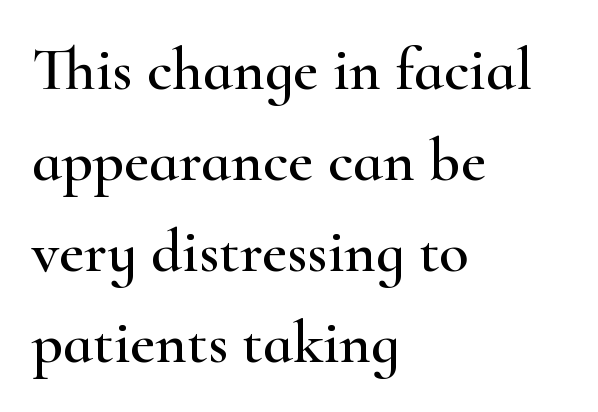
The image shows 61 px wide serif type, upright; set left-aligned, normal line spacing (1.49x), normal letter spacing, not underlined; high stroke contrast and a small x-height.
